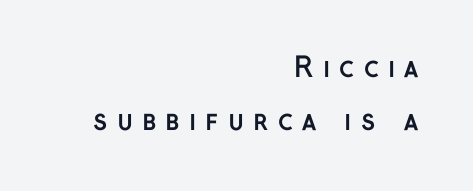
{"italic": "no", "bold": "yes", "underline": "no", "align": "right", "line_spacing": "loose", "line_spacing_ratio": 1.96, "letter_spacing": "wide", "letter_spacing_em": 0.33, "glyph_px": 27}
